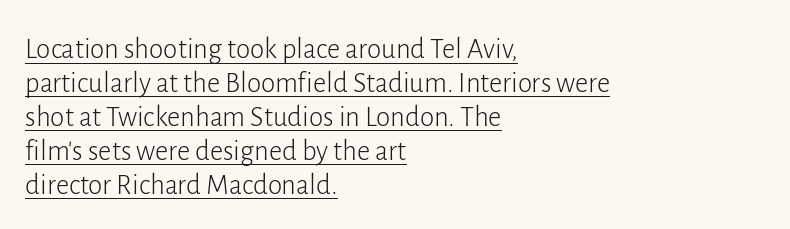
Q: Is the text bold? A: No.
Q: Is the text italic (slanted)? A: No, it is upright.
Q: Is the typeface a serif or a sans-serif typeface? A: Sans-serif.
Q: Is the text underlined? A: Yes.
Q: How is the paragraph aligned? A: Left-aligned.
Q: Is the spacing between letters normal or unusually wide? A: Normal.
Q: Width (condensed, normal, or wide)? A: Normal.
Q: Stroke contrast? A: Low.
Q: x-height? A: Medium.
Q: Monospaced? A: No.
